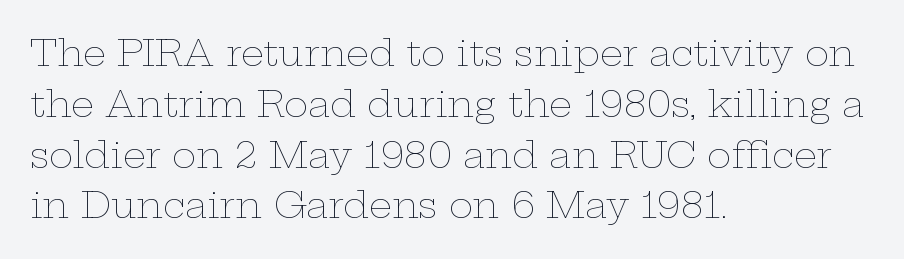
Q: Is the text bold? A: No.
Q: Is the text italic (slanted)? A: No, it is upright.
Q: Is the text underlined? A: No.
Q: How is the paragraph aligned? A: Left-aligned.
Q: Is the spacing between letters normal or unusually wide? A: Normal.
Q: Is the spacing between lines tight, normal or loose? A: Normal.
Q: Width (condensed, normal, or wide)? A: Wide.
Q: Stroke contrast? A: Low.
Q: x-height? A: Medium.
Q: Monospaced? A: No.
